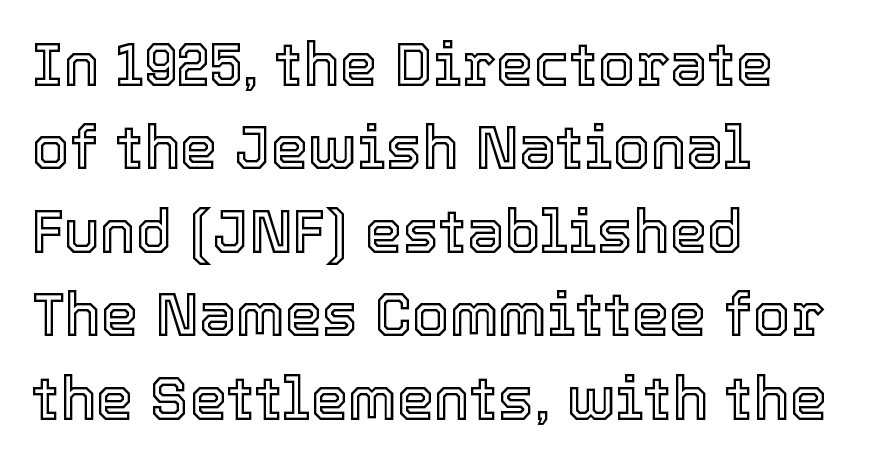
The image shows 60 px text type, upright; set left-aligned, normal line spacing (1.39x), normal letter spacing, not underlined; a medium x-height.
